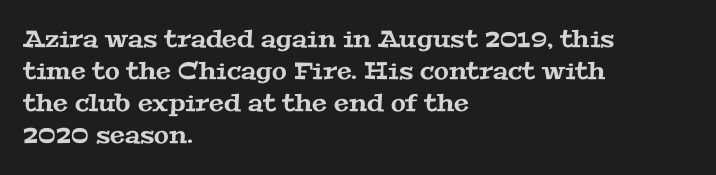
The specimen omits any rule beneath the text block's lines. The setting favours the left margin, as ordinary paragraphs usually do. Vertically, the passage feels balanced, rows spaced as you'd expect. The letterforms sit shoulder to shoulder at normal distance.
